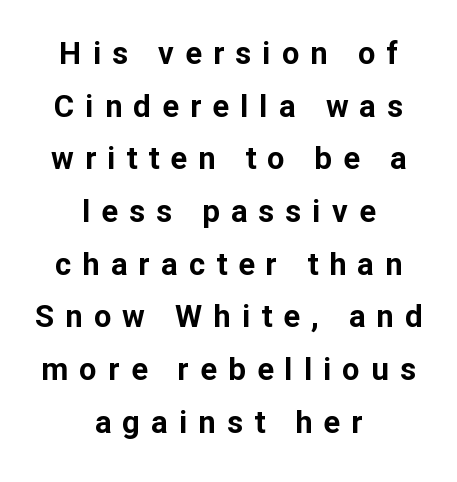
Q: Is the text bold? A: Yes.
Q: Is the text italic (slanted)? A: No, it is upright.
Q: Is the typeface a serif or a sans-serif typeface? A: Sans-serif.
Q: Is the text underlined? A: No.
Q: How is the paragraph aligned? A: Centered.
Q: Is the spacing between letters normal or unusually wide? A: Unusually wide.
Q: Is the spacing between lines tight, normal or loose? A: Normal.
Q: Width (condensed, normal, or wide)? A: Normal.
Q: Stroke contrast? A: Low.
Q: x-height? A: Medium.
Q: Monospaced? A: No.
